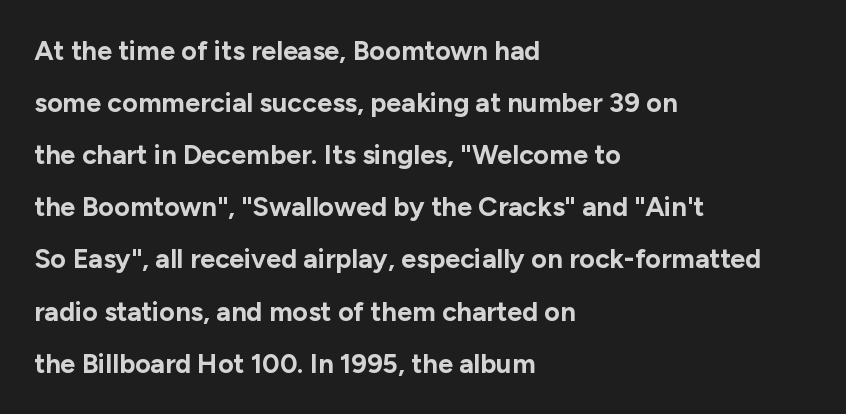
Q: Is the text bold? A: Yes.
Q: Is the text italic (slanted)? A: No, it is upright.
Q: Is the text underlined? A: No.
Q: How is the paragraph aligned? A: Left-aligned.
Q: Is the spacing between letters normal or unusually wide? A: Normal.
Q: Is the spacing between lines tight, normal or loose? A: Loose.
